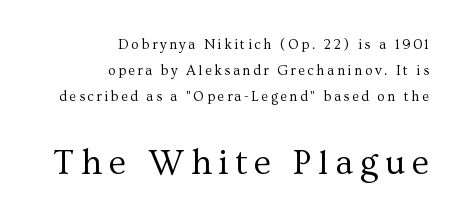
{"serif": "yes", "italic": "no", "bold": "no", "weight": "regular", "width": "normal", "stroke_contrast": "medium", "x_height": "medium", "monospaced": "no", "underline": "no", "align": "right", "line_spacing_ratio": 1.85, "larger_block": "second", "size_ratio": 2.57, "glyph_px": 36}
